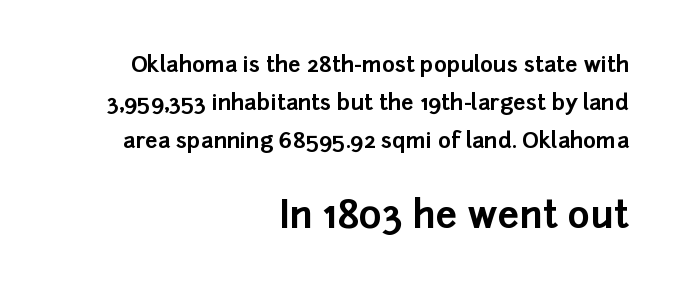
The image shows 38 px bold sans-serif type, upright; set right-aligned, line spacing 1.72x, normal letter spacing, not underlined; the second (bottom) block is 1.73x larger; low stroke contrast and a medium x-height.
